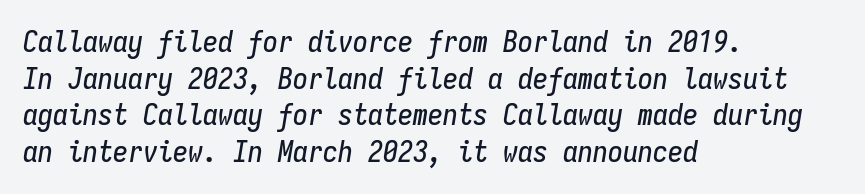
{"italic": "yes", "lean": "right", "slant_degrees": 9, "width": "condensed", "stroke_contrast": "low", "x_height": "medium", "monospaced": "yes", "underline": "no", "align": "left", "line_spacing_ratio": 1.22, "letter_spacing": "normal", "letter_spacing_em": 0.0, "glyph_px": 30}
